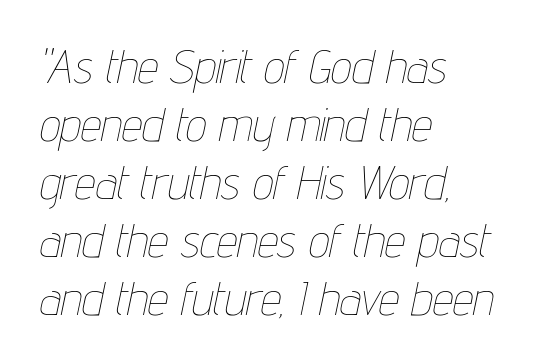
{"italic": "yes", "lean": "right", "slant_degrees": 12, "bold": "no", "weight": "thin", "width": "condensed", "stroke_contrast": "low", "x_height": "medium", "monospaced": "no", "underline": "no", "align": "left", "line_spacing": "normal", "line_spacing_ratio": 1.26, "letter_spacing": "normal", "letter_spacing_em": 0.0, "glyph_px": 46}
